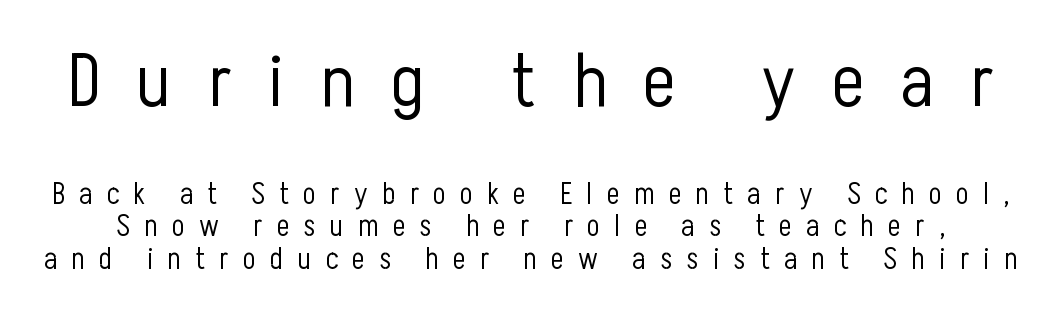
Does the bottom block carry the larger type? No, the top block does. The letters carry no serifs — their stems end cleanly without finishing strokes. Vertical strokes here are truly vertical. Bare-footed words on every line. A typesetter would call this proportional, since set widths differ per character. The typeface has the unassuming heft of standard copy or less.
